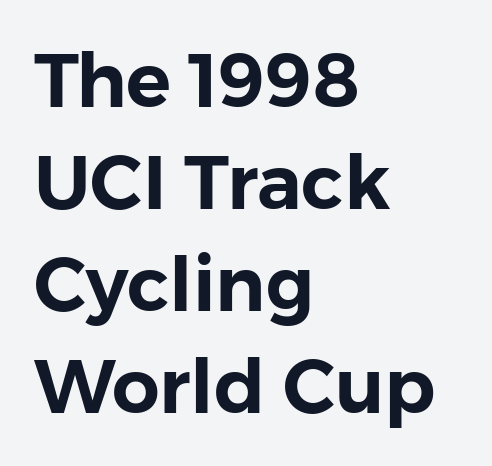
Q: Is the text italic (slanted)? A: No, it is upright.
Q: Is the typeface a serif or a sans-serif typeface? A: Sans-serif.
Q: Is the text underlined? A: No.
Q: How is the paragraph aligned? A: Left-aligned.
Q: Is the spacing between letters normal or unusually wide? A: Normal.
Q: Is the spacing between lines tight, normal or loose? A: Normal.
Q: Width (condensed, normal, or wide)? A: Normal.
Q: Stroke contrast? A: Low.
Q: x-height? A: Medium.
Q: Monospaced? A: No.
